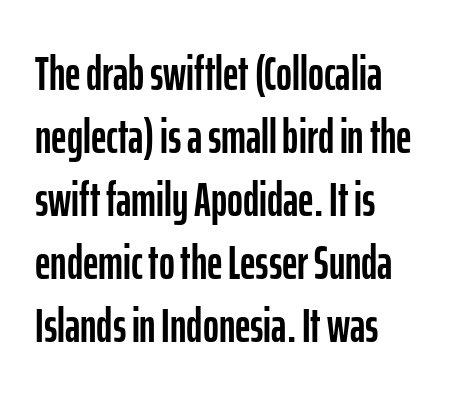
Q: Is the text italic (slanted)? A: No, it is upright.
Q: Is the typeface a serif or a sans-serif typeface? A: Sans-serif.
Q: Is the text underlined? A: No.
Q: How is the paragraph aligned? A: Left-aligned.
Q: Is the spacing between letters normal or unusually wide? A: Normal.
Q: Is the spacing between lines tight, normal or loose? A: Normal.
Q: Width (condensed, normal, or wide)? A: Condensed.
Q: Stroke contrast? A: Low.
Q: x-height? A: Medium.
Q: Monospaced? A: No.
